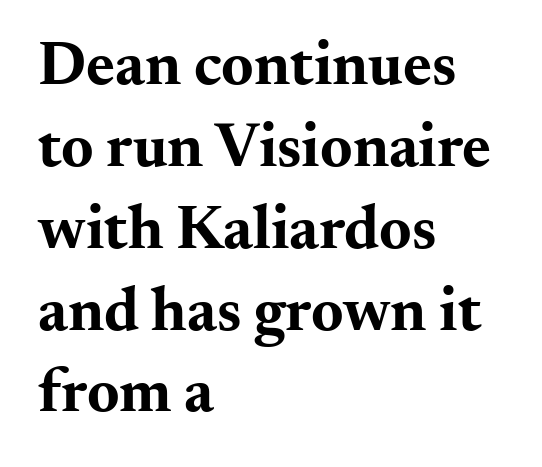
{"serif": "yes", "italic": "no", "bold": "yes", "weight": "bold", "width": "wide", "stroke_contrast": "medium", "x_height": "small", "monospaced": "no", "underline": "no", "align": "left", "line_spacing": "normal", "line_spacing_ratio": 1.32, "letter_spacing": "normal", "letter_spacing_em": 0.0, "glyph_px": 62}
